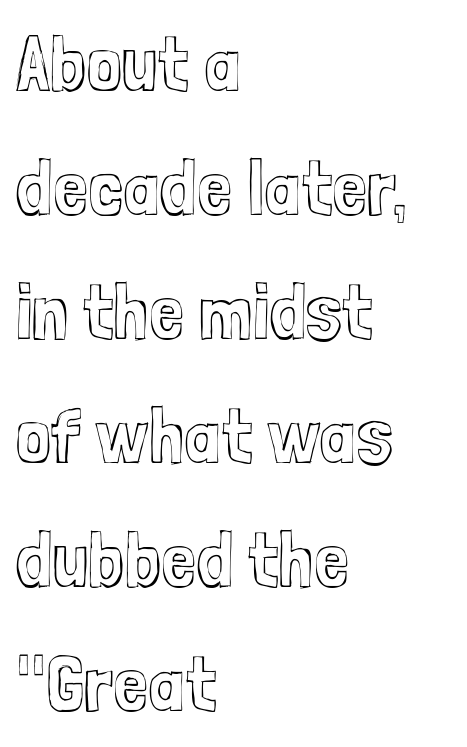
In CSS terms this would be text-align: left. A clean baseline with only descenders dipping below it. Here the glyphs are tracked normally, forming tight word shapes. Upright lettering throughout. The passage shown is typed in a proportional face where columns would drift.
